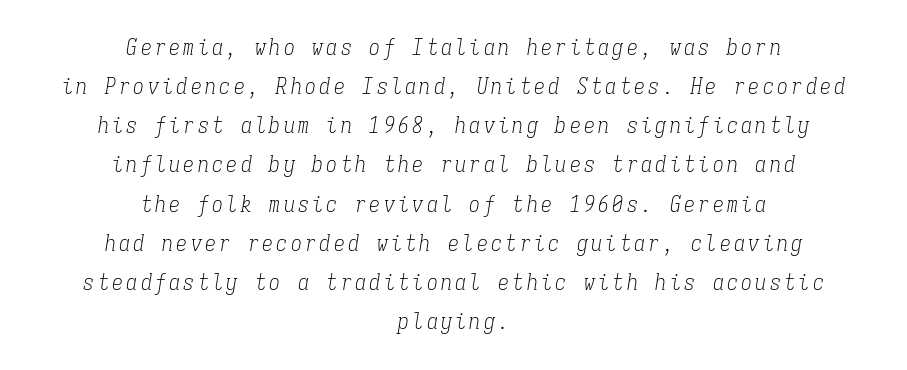
The image shows 22 px text type, italic (leaning right); set centered, line spacing 1.78x, not underlined.
